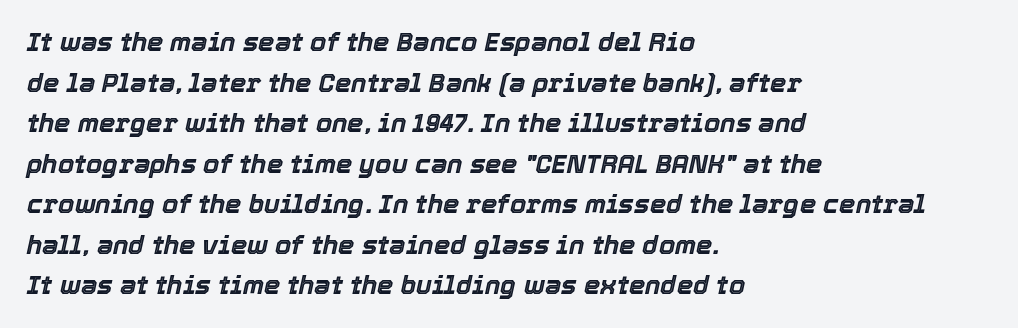
Q: Is the text italic (slanted)? A: Yes, it leans right by about 12 degrees.
Q: Is the text underlined? A: No.
Q: How is the paragraph aligned? A: Left-aligned.
Q: Is the spacing between letters normal or unusually wide? A: Normal.
Q: Is the spacing between lines tight, normal or loose? A: Normal.
